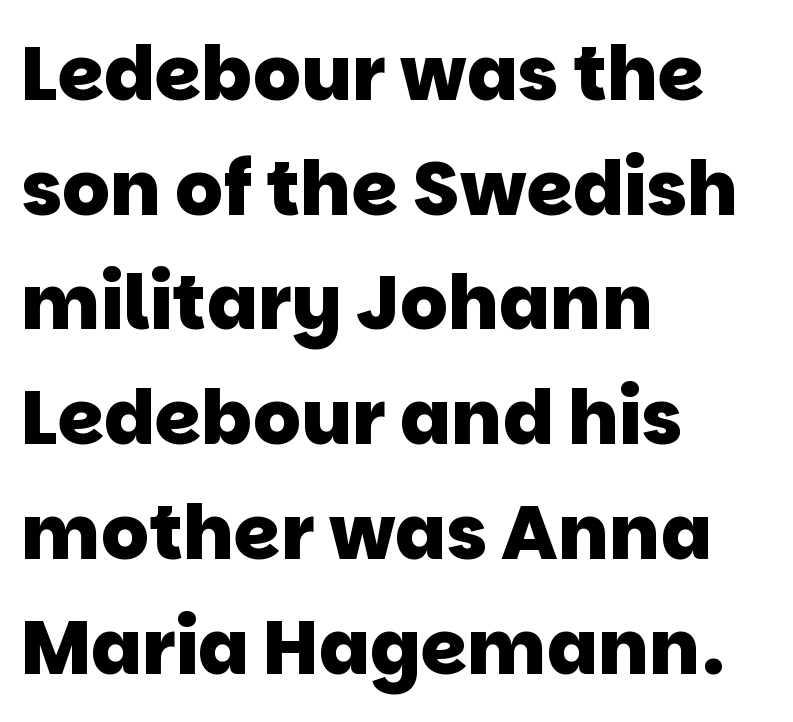
{"serif": "no", "bold": "yes", "weight": "heavy", "width": "normal", "stroke_contrast": "low", "x_height": "large", "monospaced": "no", "underline": "no", "align": "left", "line_spacing": "normal", "line_spacing_ratio": 1.53, "letter_spacing": "normal", "letter_spacing_em": 0.0, "glyph_px": 75}
